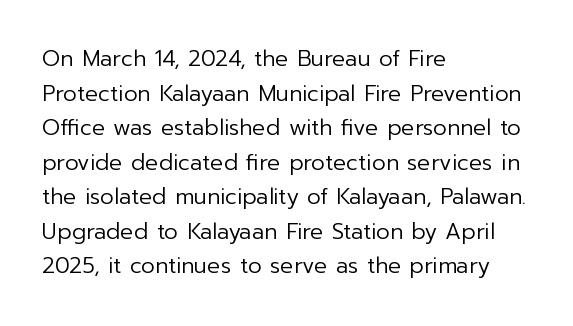
Q: Is the text bold? A: No.
Q: Is the text italic (slanted)? A: No, it is upright.
Q: Is the text underlined? A: No.
Q: How is the paragraph aligned? A: Left-aligned.
Q: Is the spacing between letters normal or unusually wide? A: Normal.
Q: Is the spacing between lines tight, normal or loose? A: Normal.
